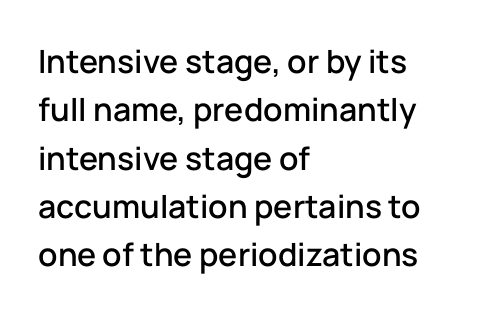
The image shows 32 px sans-serif type, upright; set left-aligned, normal line spacing (1.51x), normal letter spacing, not underlined; low stroke contrast and a medium x-height.
